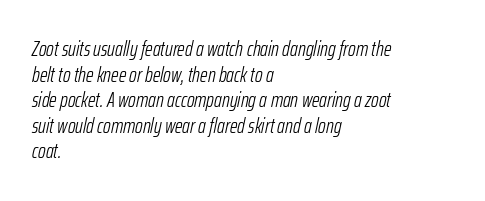
{"italic": "yes", "lean": "right", "slant_degrees": 12, "bold": "no", "underline": "no", "align": "left", "line_spacing_ratio": 1.22, "letter_spacing": "normal", "letter_spacing_em": 0.0, "glyph_px": 21}
